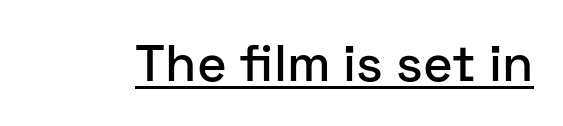
These lines are composed in type without serifs. Ordinary non-slanted type is in use. This sample has the flowing, uneven cadence of proportional lettering. Words appear dense and cohesive because spacing is normal. Students, observe the line beneath the letters — that is underlining.
